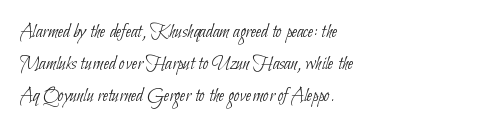
Q: Is the text bold? A: No.
Q: Is the text underlined? A: No.
Q: How is the paragraph aligned? A: Left-aligned.
Q: Is the spacing between letters normal or unusually wide? A: Normal.
Q: Is the spacing between lines tight, normal or loose? A: Normal.
